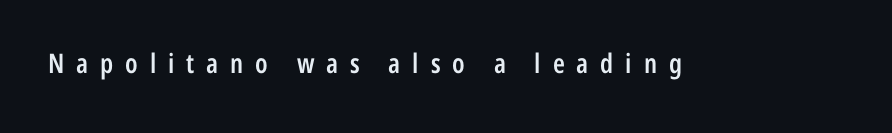
The image shows 27 px text type, upright; set unusually wide letter spacing (+0.44 em), not underlined.
